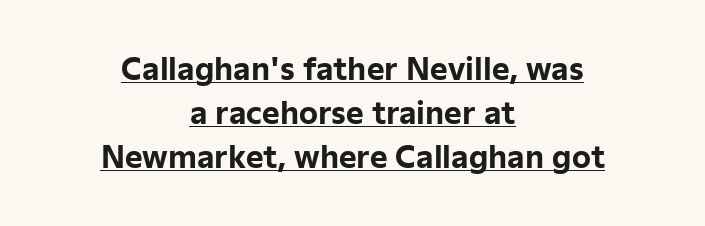
Q: Is the text bold? A: Yes.
Q: Is the text italic (slanted)? A: No, it is upright.
Q: Is the typeface a serif or a sans-serif typeface? A: Sans-serif.
Q: Is the text underlined? A: Yes.
Q: How is the paragraph aligned? A: Centered.
Q: Is the spacing between letters normal or unusually wide? A: Normal.
Q: Is the spacing between lines tight, normal or loose? A: Normal.
Q: Width (condensed, normal, or wide)? A: Normal.
Q: Stroke contrast? A: Low.
Q: x-height? A: Medium.
Q: Monospaced? A: No.
